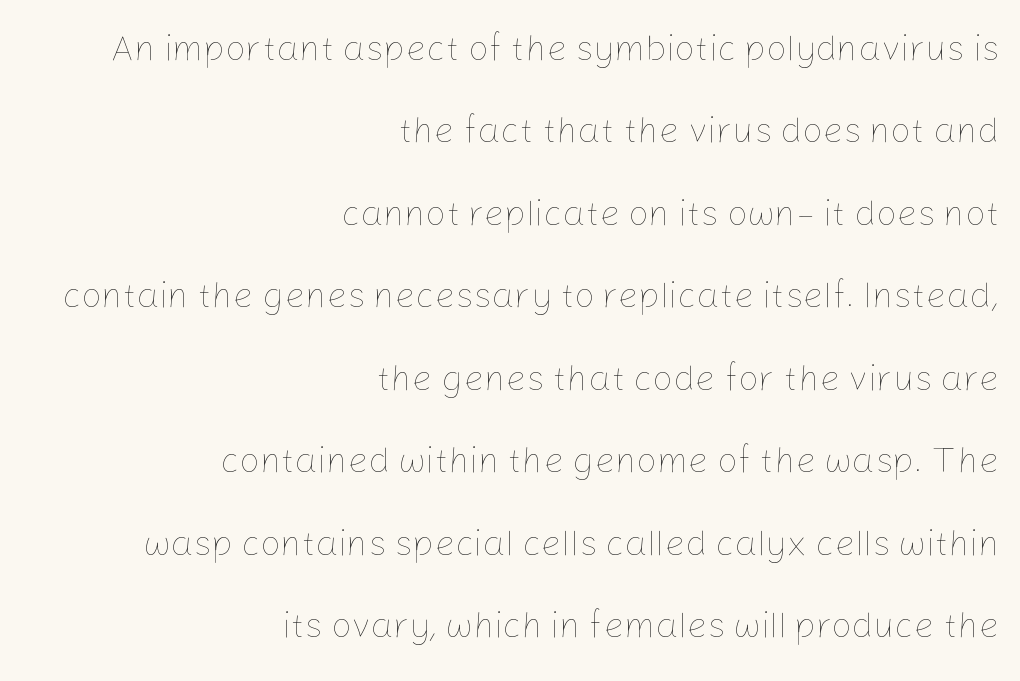
Stems here are at most as thick as an everyday book face. How are the letters spaced? Ordinarily, with no added tracking. Where is the straight margin? On the right. Words float on clear page, feet unadorned. Designer's note — italics off, roman on.
